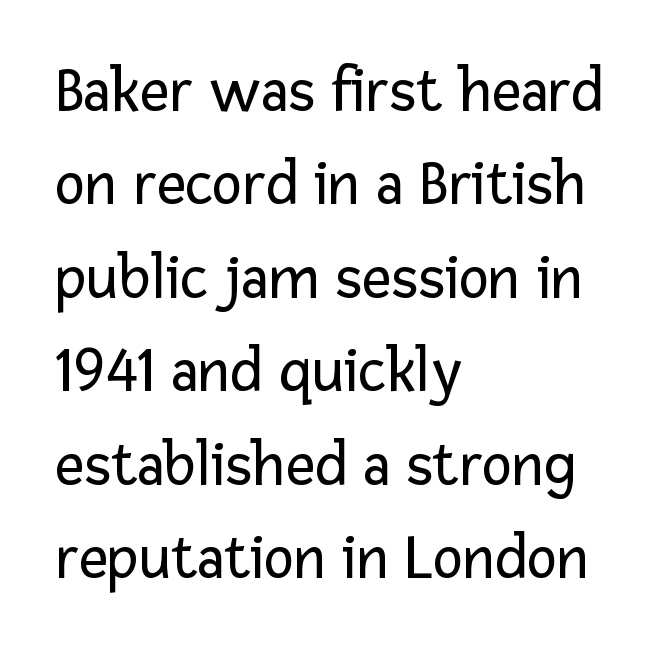
{"serif": "no", "italic": "no", "bold": "no", "weight": "regular", "width": "normal", "stroke_contrast": "low", "x_height": "medium", "monospaced": "no", "underline": "no", "align": "left", "line_spacing": "normal", "line_spacing_ratio": 1.46, "letter_spacing": "normal", "letter_spacing_em": 0.0, "glyph_px": 64}
